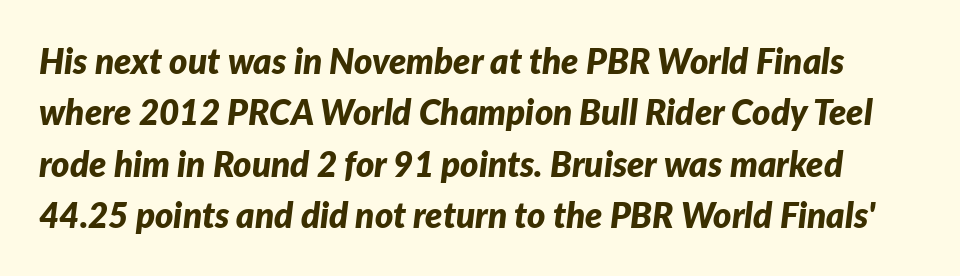
The image shows 35 px bold type, italic (leaning right); set normal line spacing (1.47x), normal letter spacing, not underlined; low stroke contrast and a medium x-height.
